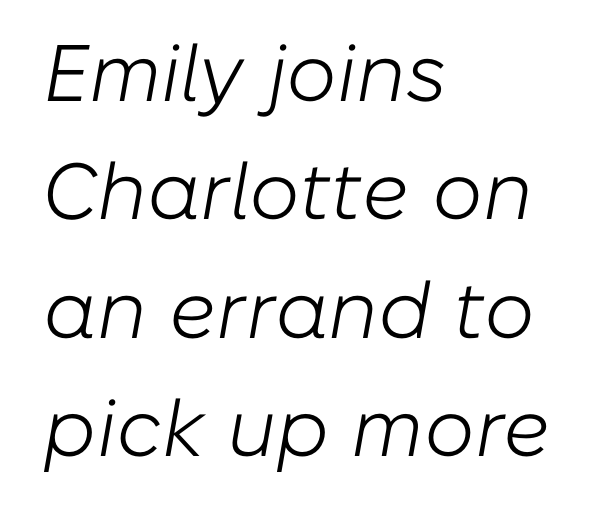
{"italic": "yes", "lean": "right", "slant_degrees": 10, "bold": "no", "weight": "light", "width": "normal", "stroke_contrast": "low", "x_height": "medium", "monospaced": "no", "underline": "no", "align": "left", "line_spacing": "normal", "line_spacing_ratio": 1.48, "letter_spacing": "normal", "letter_spacing_em": 0.0, "glyph_px": 80}
